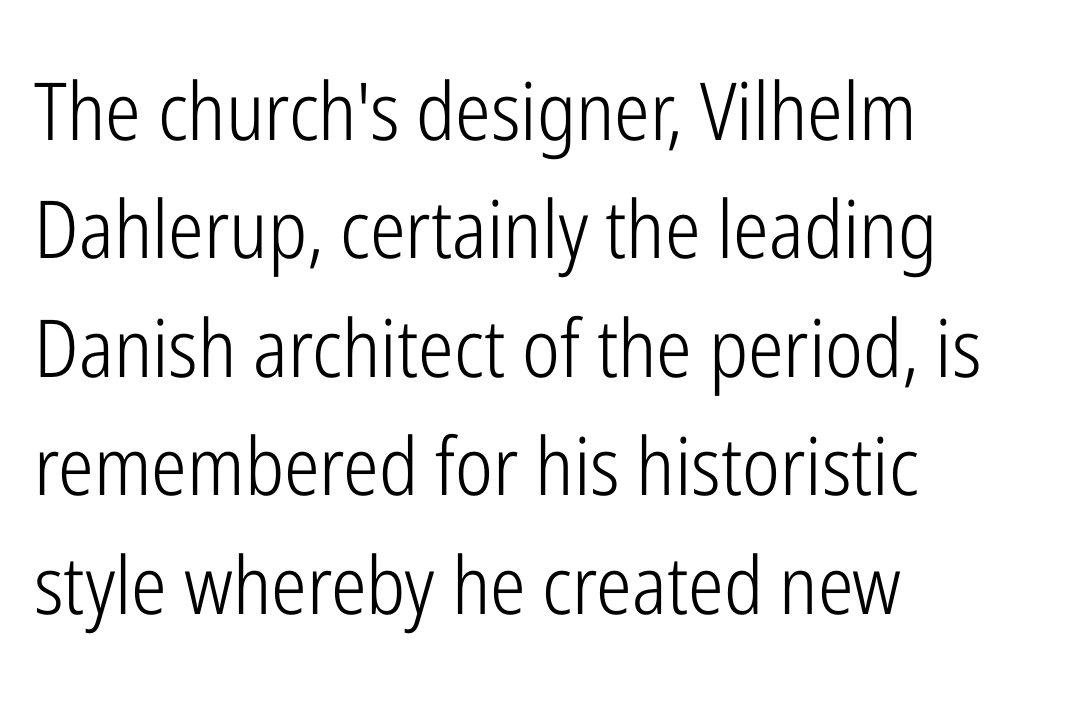
Q: Is the text bold? A: No.
Q: Is the text italic (slanted)? A: No, it is upright.
Q: Is the typeface a serif or a sans-serif typeface? A: Sans-serif.
Q: Is the text underlined? A: No.
Q: How is the paragraph aligned? A: Left-aligned.
Q: Is the spacing between letters normal or unusually wide? A: Normal.
Q: Is the spacing between lines tight, normal or loose? A: Normal.
Q: Width (condensed, normal, or wide)? A: Condensed.
Q: Stroke contrast? A: Low.
Q: x-height? A: Medium.
Q: Monospaced? A: No.
